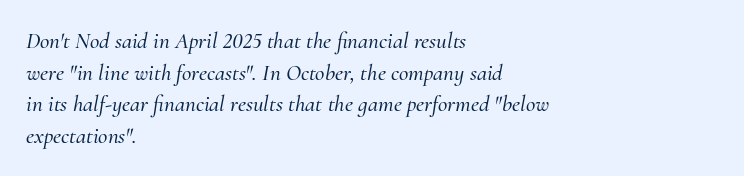
{"italic": "yes", "lean": "right", "slant_degrees": 10, "underline": "no", "align": "left", "line_spacing": "normal", "line_spacing_ratio": 1.37, "letter_spacing": "normal", "letter_spacing_em": 0.0, "glyph_px": 23}
